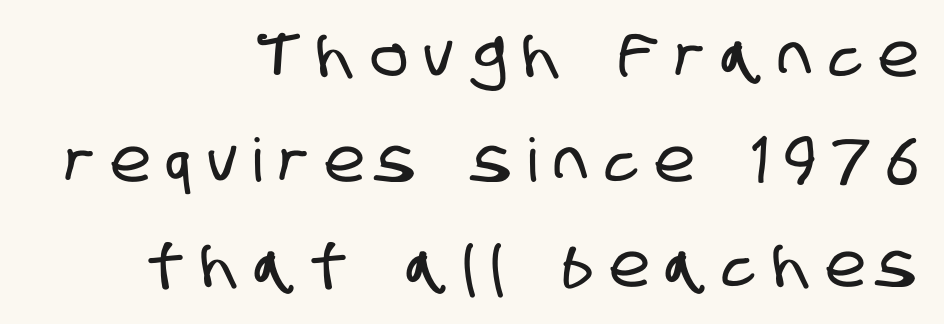
A typesetter would call this heavily tracked-out type. Note the varied advance widths — an 'i' is clearly narrower than an 'm'. Serifs: no, the terminals of the letterforms are clean. The paragraph shown leans on its right margin. The space directly below the letters is spotless.
